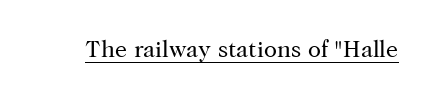
Q: Is the text bold? A: No.
Q: Is the text italic (slanted)? A: No, it is upright.
Q: Is the text underlined? A: Yes.
Q: Is the spacing between letters normal or unusually wide? A: Normal.
